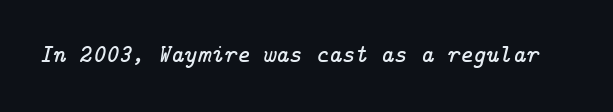
Q: Is the text italic (slanted)? A: Yes, it leans right by about 14 degrees.
Q: Is the text underlined? A: No.
Q: Is the spacing between letters normal or unusually wide? A: Normal.
